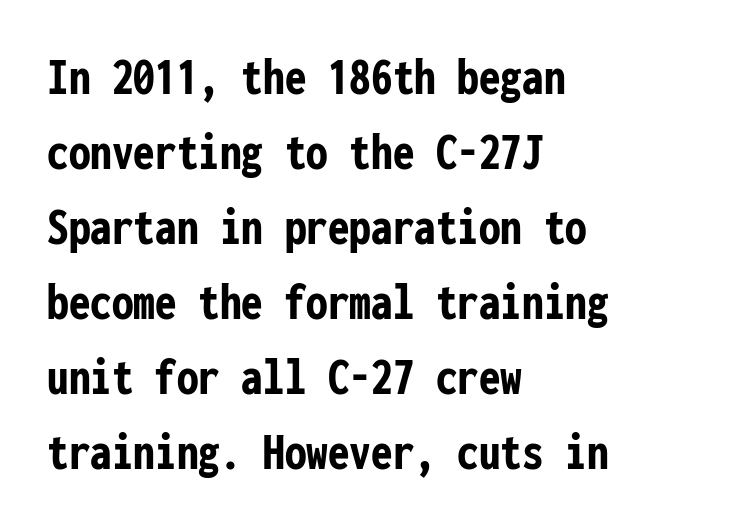
{"serif": "no", "italic": "no", "bold": "yes", "weight": "semibold", "width": "condensed", "stroke_contrast": "low", "x_height": "medium", "monospaced": "yes", "underline": "no", "align": "left", "line_spacing": "normal", "line_spacing_ratio": 1.39, "letter_spacing": "normal", "letter_spacing_em": 0.0, "glyph_px": 54}
